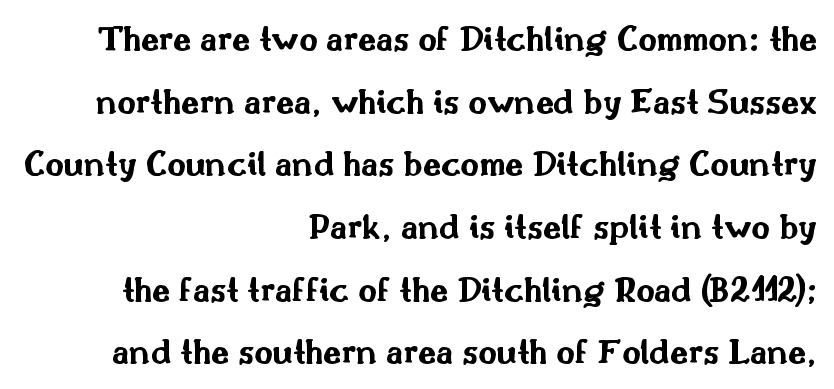
{"serif": "no", "italic": "no", "bold": "yes", "weight": "bold", "width": "wide", "stroke_contrast": "medium", "x_height": "small", "monospaced": "no", "underline": "no", "align": "right", "line_spacing_ratio": 1.74, "letter_spacing": "normal", "letter_spacing_em": 0.0, "glyph_px": 36}
